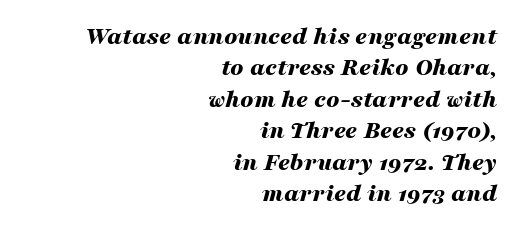
Q: Is the text bold? A: Yes.
Q: Is the text italic (slanted)? A: Yes, it leans right by about 16 degrees.
Q: Is the text underlined? A: No.
Q: How is the paragraph aligned? A: Right-aligned.
Q: Is the spacing between letters normal or unusually wide? A: Normal.
